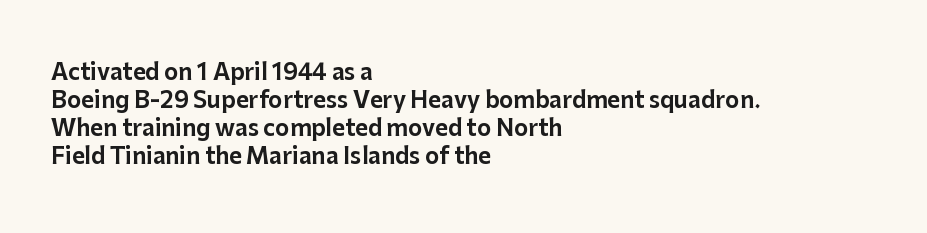
The image shows 22 px text type, upright; set left-aligned, normal line spacing (1.27x), normal letter spacing, not underlined.
